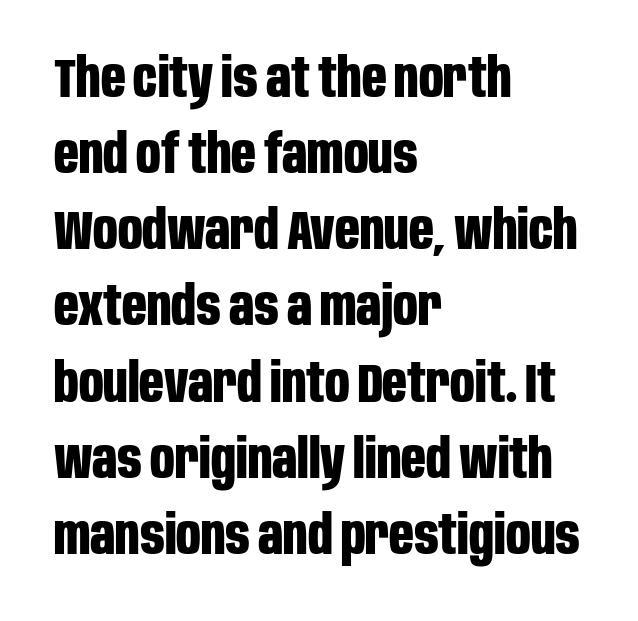
The typography opts for an upright posture over an oblique one. The passage shown is typed in a proportional face where columns would drift. The typesetting leans heavy: a genuine bold. Inter-character spacing is left at the font's built-in metrics. The characters display no serif detailing; their extremities are plain. Descender tails drop into unmarked territory.
